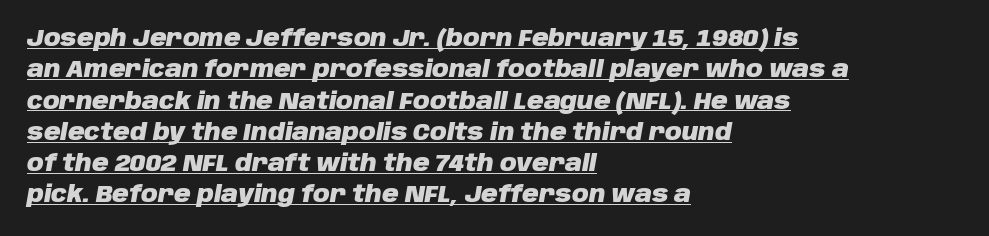
The image shows 23 px bold type, italic (leaning right); set left-aligned, normal line spacing (1.36x), normal letter spacing, underlined.
